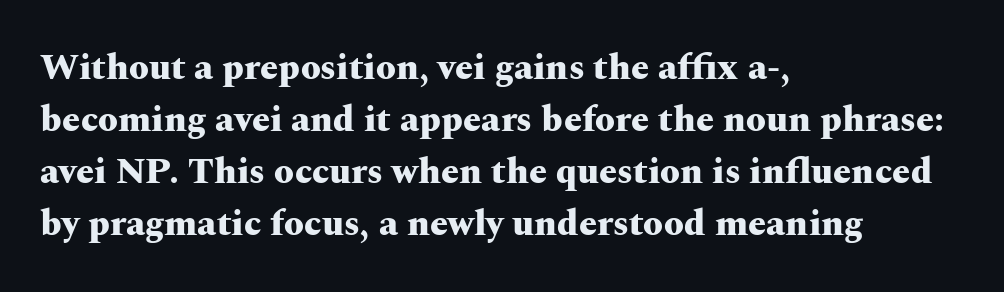
Q: Is the text bold? A: Yes.
Q: Is the text italic (slanted)? A: No, it is upright.
Q: Is the typeface a serif or a sans-serif typeface? A: Serif.
Q: Is the text underlined? A: No.
Q: How is the paragraph aligned? A: Left-aligned.
Q: Is the spacing between letters normal or unusually wide? A: Normal.
Q: Is the spacing between lines tight, normal or loose? A: Normal.
Q: Width (condensed, normal, or wide)? A: Wide.
Q: Stroke contrast? A: Medium.
Q: x-height? A: Medium.
Q: Monospaced? A: No.
